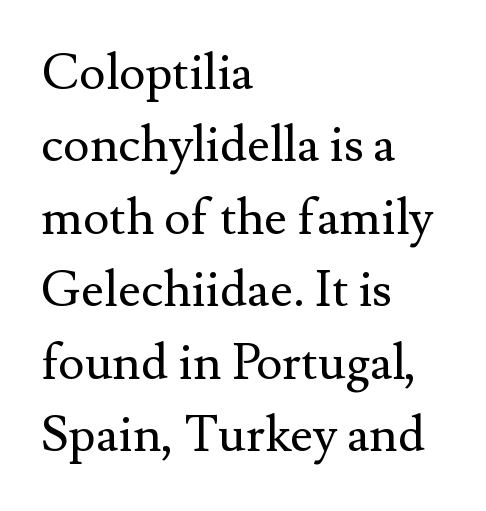
The image shows 50 px regular-weight serif type, upright; set left-aligned, normal line spacing (1.45x), normal letter spacing, not underlined; medium stroke contrast and a small x-height.
